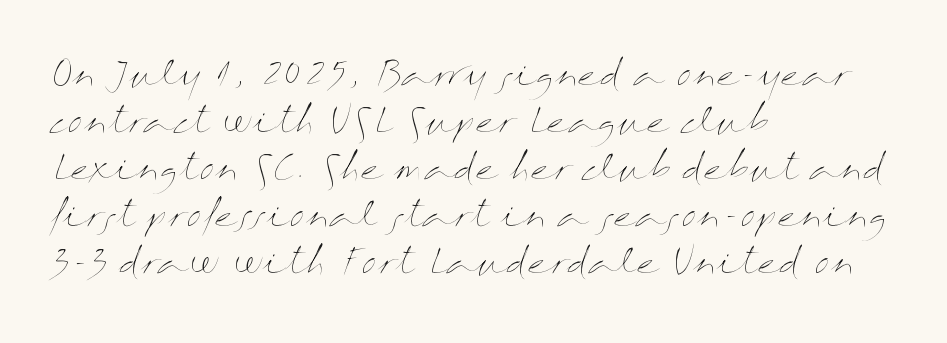
Nobody touched the tracking dial on this one. Successive baselines arrive at the customary interval. Horizontally, the lines are justified to the leading edge only. Clear beneath every line of the passage. The strokes are not fattened; the text isn't bold.
